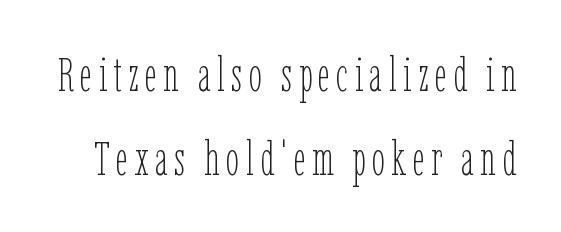
The image shows 48 px thin, condensed type, upright; set line spacing 1.74x, not underlined; low stroke contrast and a medium x-height.
